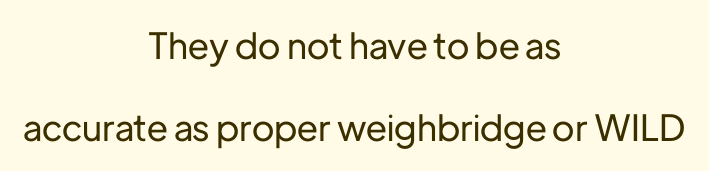
Q: Is the text italic (slanted)? A: No, it is upright.
Q: Is the typeface a serif or a sans-serif typeface? A: Sans-serif.
Q: Is the text underlined? A: No.
Q: How is the paragraph aligned? A: Centered.
Q: Is the spacing between letters normal or unusually wide? A: Normal.
Q: Is the spacing between lines tight, normal or loose? A: Loose.
Q: Width (condensed, normal, or wide)? A: Normal.
Q: Stroke contrast? A: Low.
Q: x-height? A: Medium.
Q: Monospaced? A: No.
